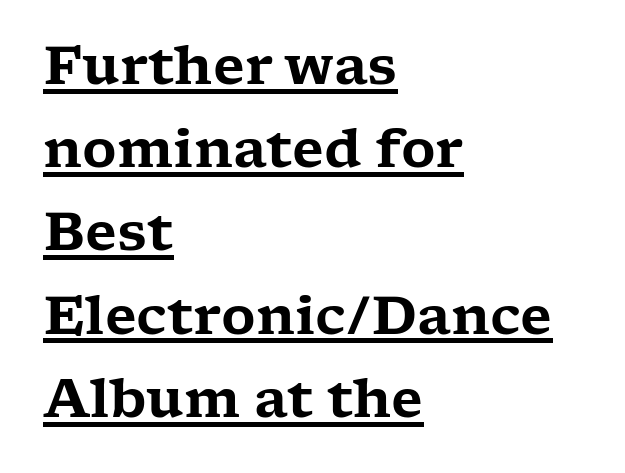
Q: Is the text italic (slanted)? A: No, it is upright.
Q: Is the typeface a serif or a sans-serif typeface? A: Serif.
Q: Is the text underlined? A: Yes.
Q: How is the paragraph aligned? A: Left-aligned.
Q: Is the spacing between letters normal or unusually wide? A: Normal.
Q: Is the spacing between lines tight, normal or loose? A: Normal.
Q: Width (condensed, normal, or wide)? A: Wide.
Q: Stroke contrast? A: Low.
Q: x-height? A: Medium.
Q: Monospaced? A: No.
